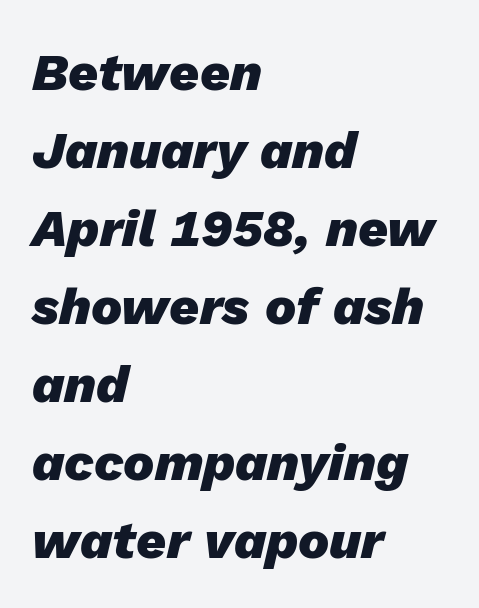
{"italic": "yes", "lean": "right", "slant_degrees": 13, "bold": "yes", "weight": "heavy", "width": "normal", "stroke_contrast": "low", "x_height": "medium", "monospaced": "no", "underline": "no", "align": "left", "line_spacing": "normal", "line_spacing_ratio": 1.5, "letter_spacing": "normal", "letter_spacing_em": 0.0, "glyph_px": 52}
